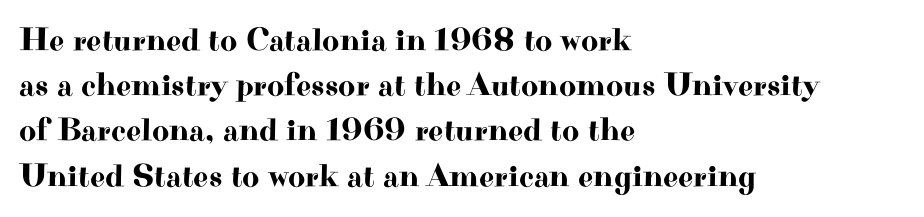
Q: Is the text italic (slanted)? A: No, it is upright.
Q: Is the typeface a serif or a sans-serif typeface? A: Serif.
Q: Is the text underlined? A: No.
Q: How is the paragraph aligned? A: Left-aligned.
Q: Is the spacing between letters normal or unusually wide? A: Normal.
Q: Is the spacing between lines tight, normal or loose? A: Normal.
Q: Width (condensed, normal, or wide)? A: Wide.
Q: Stroke contrast? A: High.
Q: x-height? A: Small.
Q: Monospaced? A: No.
